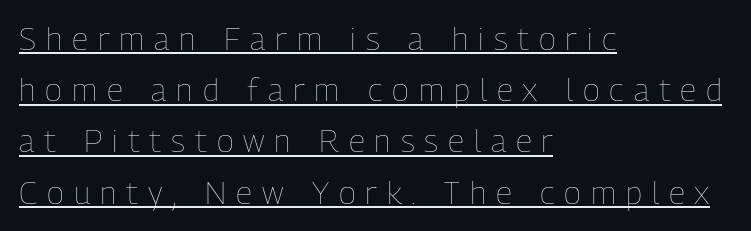
Casual observation: everything's shoved over to the left. This block has exactly the height ordinary leading produces. This rendering widens character spacing well past its baseline value. Stems and bowls with no extra thickness — not bold. Think of a printed novel: that variable character pitch is what you see here.
